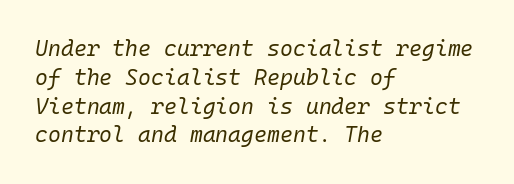
{"italic": "yes", "lean": "right", "slant_degrees": 10, "bold": "no", "underline": "no", "align": "left", "line_spacing": "normal", "line_spacing_ratio": 1.31, "letter_spacing": "normal", "letter_spacing_em": 0.0, "glyph_px": 22}
